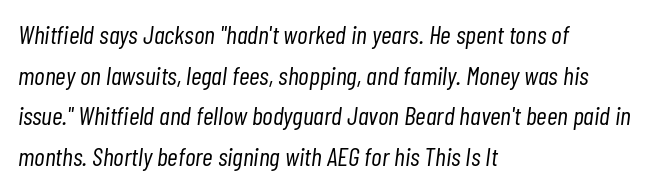
Regular leading. Line beginnings align vertically; line endings do not. A typesetter would call this zero additional tracking. Lines of text with bare space underneath. Letters have the restrained weight of plain body copy at most. The face used here has a pronounced slope to its letters.
